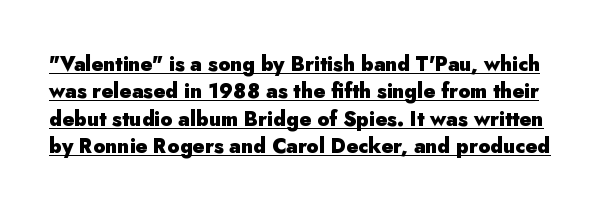
The image shows 20 px bold type, upright; set normal line spacing (1.37x), normal letter spacing, underlined.
